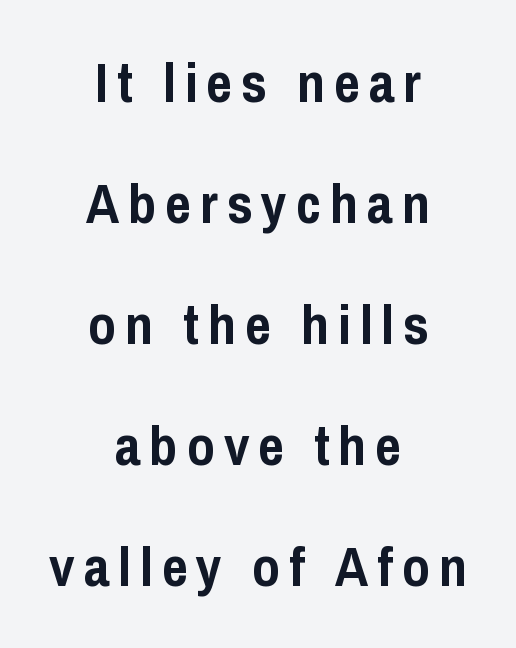
The image shows 56 px semibold, condensed sans-serif type, upright; set centered, loose line spacing (2.16x), not underlined; low stroke contrast and a medium x-height.
